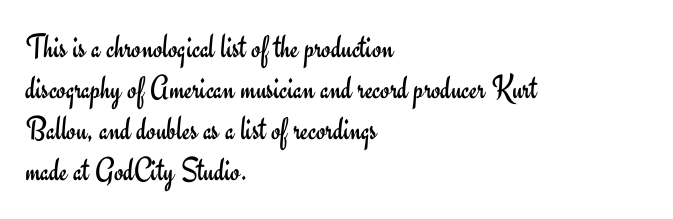
Q: Is the text bold? A: No.
Q: Is the text italic (slanted)? A: Yes.
Q: Is the typeface a serif or a sans-serif typeface? A: Sans-serif.
Q: Is the text underlined? A: No.
Q: How is the paragraph aligned? A: Left-aligned.
Q: Is the spacing between letters normal or unusually wide? A: Normal.
Q: Width (condensed, normal, or wide)? A: Normal.
Q: Stroke contrast? A: Low.
Q: x-height? A: Small.
Q: Monospaced? A: No.
